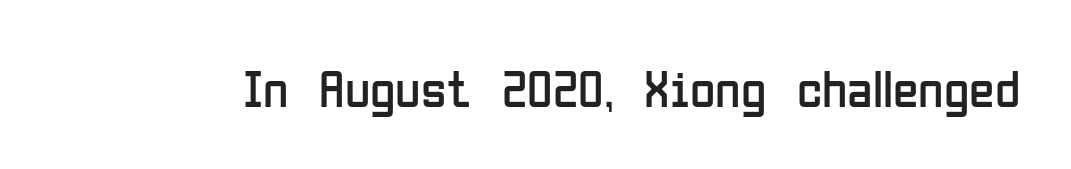
Q: Is the text bold? A: No.
Q: Is the text italic (slanted)? A: No, it is upright.
Q: Is the typeface a serif or a sans-serif typeface? A: Sans-serif.
Q: Is the text underlined? A: No.
Q: Is the spacing between letters normal or unusually wide? A: Normal.
Q: Width (condensed, normal, or wide)? A: Condensed.
Q: Stroke contrast? A: Low.
Q: x-height? A: Medium.
Q: Monospaced? A: No.
